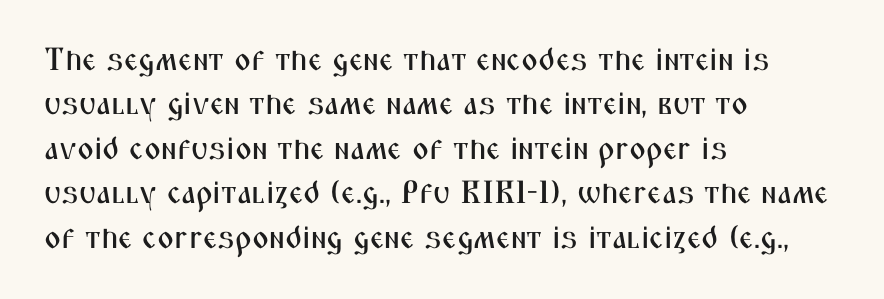
The image shows 32 px condensed sans-serif type, upright; set left-aligned, normal line spacing (1.39x), normal letter spacing, not underlined; medium stroke contrast and a medium x-height.
